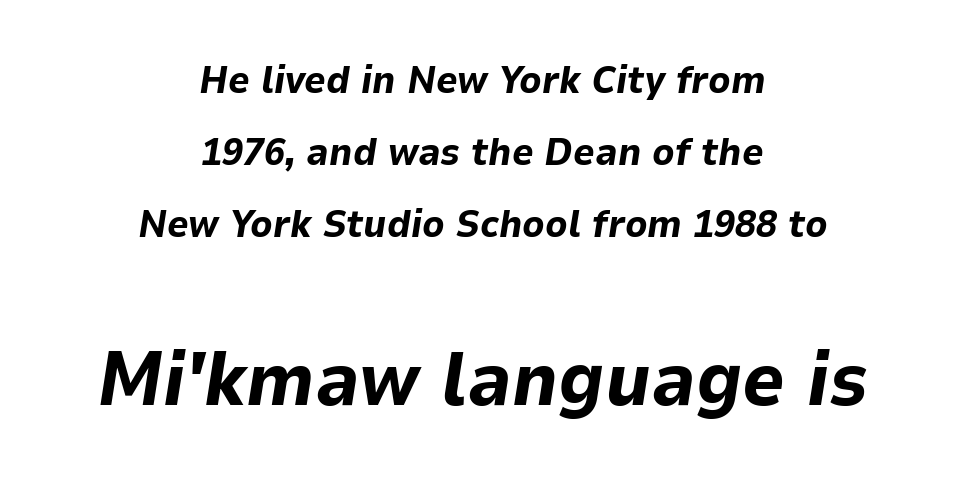
Letters rest on an invisible, unmarked baseline. Would a proofreader flag this as italicized? Yes. The font is running at its bold setting. The passage shown is typed in a proportional face where columns would drift.
